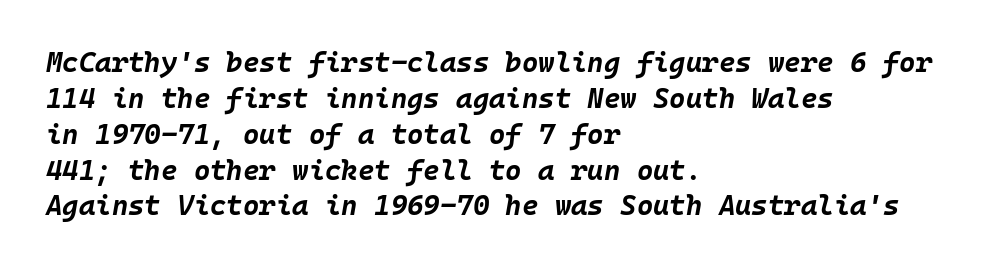
A classic flush-left, rag-right setting is used for this passage. Here the glyphs are tracked normally, forming tight word shapes. The strip under each line holds only bare page. Its strokes are broad and dark, the hallmark of bold type.
